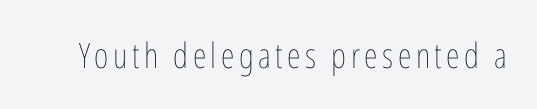
Q: Is the text bold? A: No.
Q: Is the text italic (slanted)? A: No, it is upright.
Q: Is the text underlined? A: No.
Q: Width (condensed, normal, or wide)? A: Condensed.
Q: Stroke contrast? A: Low.
Q: x-height? A: Medium.
Q: Monospaced? A: No.
